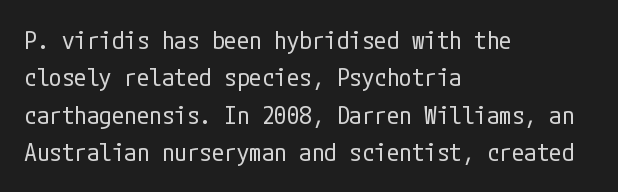
The image shows 25 px text type, upright; set left-aligned, normal line spacing (1.5x), normal letter spacing, not underlined.
